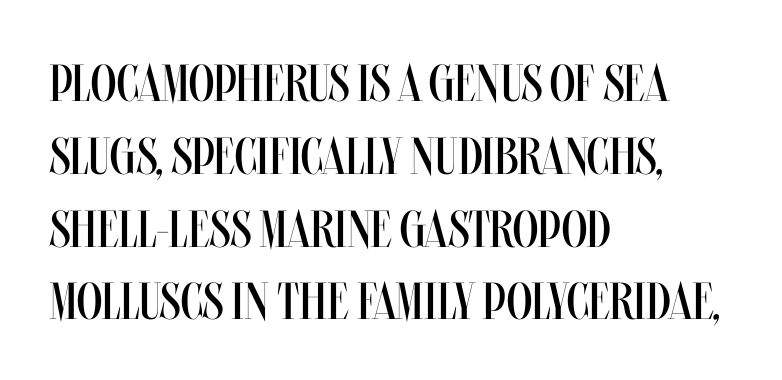
The image shows 52 px regular-weight, condensed type, upright; set left-aligned, normal line spacing (1.4x), normal letter spacing, not underlined; medium stroke contrast and a large x-height.
